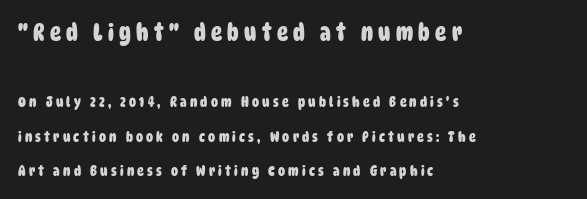
Q: Is the text bold? A: Yes.
Q: Is the text underlined? A: No.
Q: How is the paragraph aligned? A: Left-aligned.
Q: Is the spacing between letters normal or unusually wide? A: Unusually wide.
Q: Is the spacing between lines tight, normal or loose? A: Loose.
Q: Which block of text is set in a larger size, the first (top) or the second (bottom)? A: The first (top) one.
